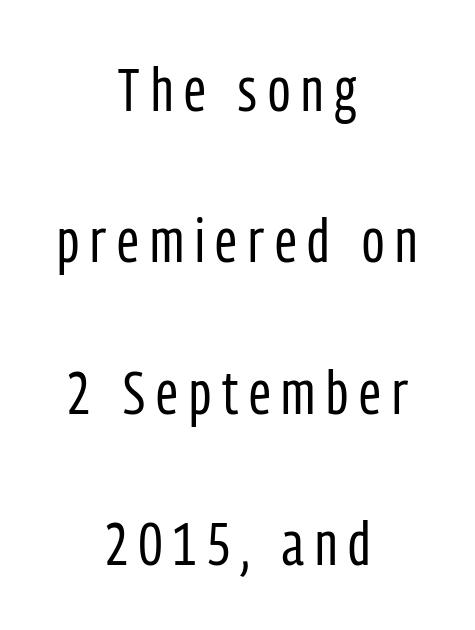
No feet cap the strokes, marking this as sans-serif type. Interline gaps are noticeably wide in this sample. The lines in this sample share a center point and differ in where they start and stop. The face used here is proportionally spaced, like ordinary book or web type.
